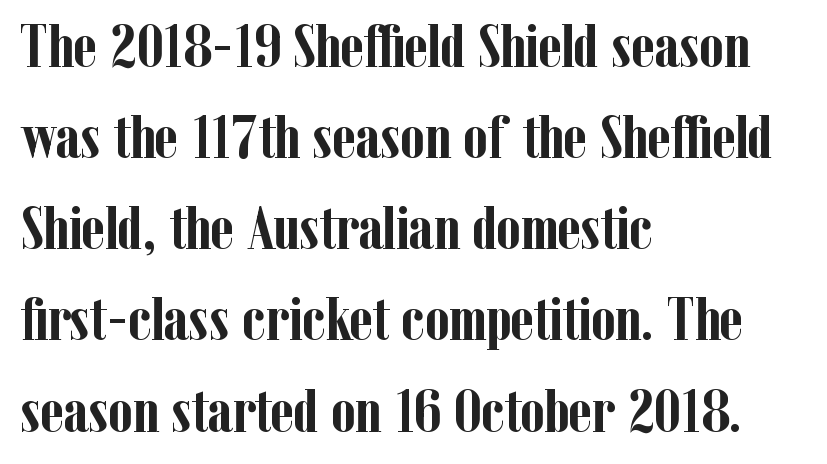
Lines of text with bare space underneath. The line-height multiplier appears to be the usual default. Stroke thickness is high; the sample reads as a true bold. You can tell from the footed stems that serif type was used. The passage is arranged the way most books set body copy — flush left.
